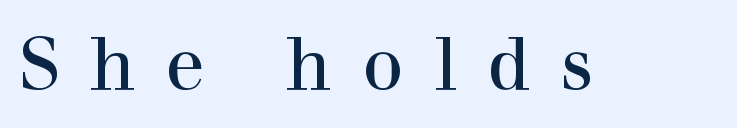
Descenders are the only things crossing below the line. Between one letter and the next there's a generous, obvious gap. A typesetter would call this proportional, since set widths differ per character. When letters stand straight like this, we call the style roman or upright. This is serif lettering, the kind often seen in printed books.
